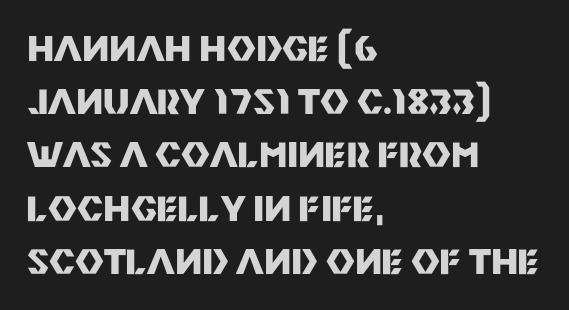
{"serif": "no", "italic": "no", "bold": "yes", "weight": "heavy", "width": "normal", "stroke_contrast": "medium", "x_height": "large", "monospaced": "no", "underline": "no", "align": "left", "line_spacing": "normal", "line_spacing_ratio": 1.52, "letter_spacing": "normal", "letter_spacing_em": 0.0, "glyph_px": 35}
